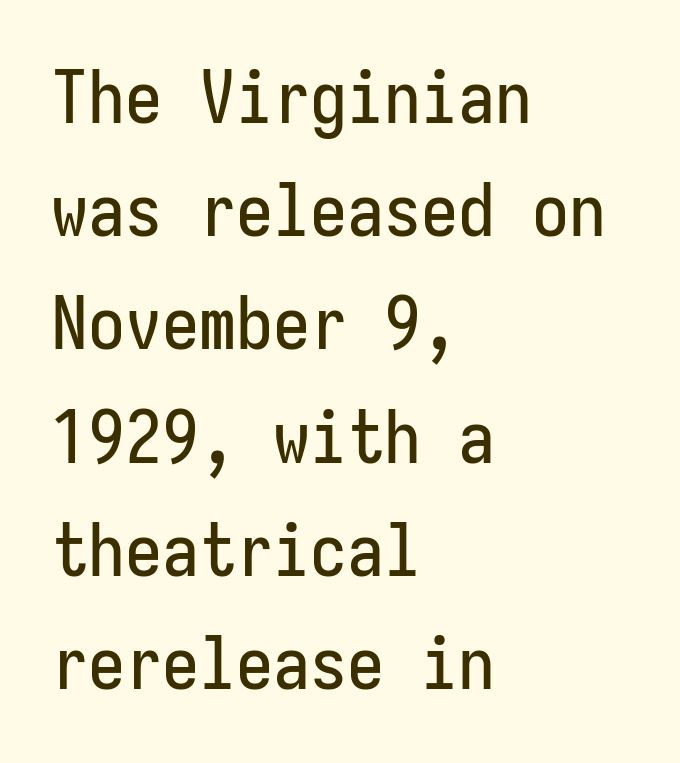
Q: Is the text italic (slanted)? A: No, it is upright.
Q: Is the typeface a serif or a sans-serif typeface? A: Sans-serif.
Q: Is the text underlined? A: No.
Q: How is the paragraph aligned? A: Left-aligned.
Q: Is the spacing between letters normal or unusually wide? A: Normal.
Q: Is the spacing between lines tight, normal or loose? A: Normal.
Q: Width (condensed, normal, or wide)? A: Condensed.
Q: Stroke contrast? A: Low.
Q: x-height? A: Medium.
Q: Monospaced? A: Yes.
